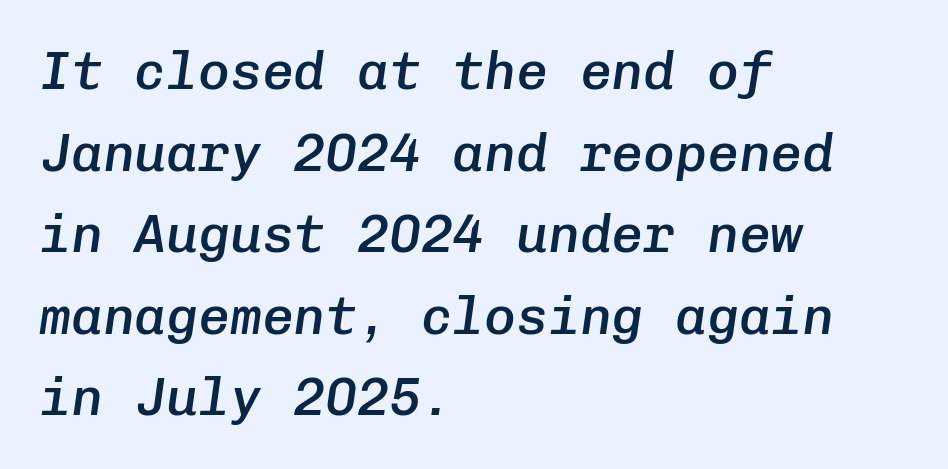
{"italic": "yes", "lean": "right", "slant_degrees": 8, "bold": "semi", "weight": "semibold", "width": "normal", "stroke_contrast": "low", "x_height": "medium", "monospaced": "yes", "underline": "no", "align": "left", "line_spacing": "normal", "line_spacing_ratio": 1.54, "letter_spacing": "normal", "letter_spacing_em": 0.0, "glyph_px": 53}
